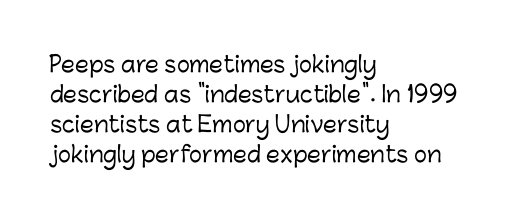
Q: Is the text italic (slanted)? A: No, it is upright.
Q: Is the text underlined? A: No.
Q: How is the paragraph aligned? A: Left-aligned.
Q: Is the spacing between letters normal or unusually wide? A: Normal.
Q: Is the spacing between lines tight, normal or loose? A: Normal.
